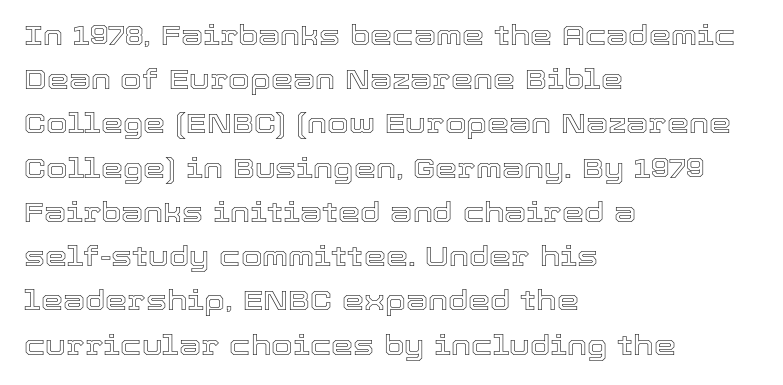
Q: Is the text italic (slanted)? A: No, it is upright.
Q: Is the text underlined? A: No.
Q: How is the paragraph aligned? A: Left-aligned.
Q: Is the spacing between letters normal or unusually wide? A: Normal.
Q: Is the spacing between lines tight, normal or loose? A: Normal.
Q: Width (condensed, normal, or wide)? A: Normal.
Q: x-height? A: Medium.
Q: Monospaced? A: No.
